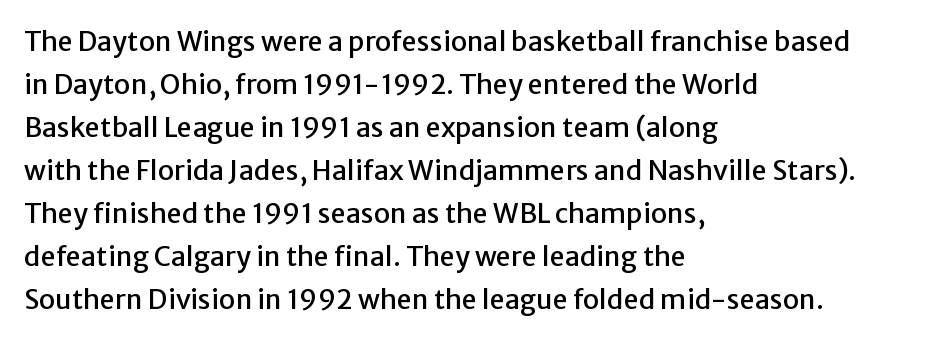
The image shows 27 px text type, upright; set left-aligned, normal line spacing (1.59x), normal letter spacing, not underlined.
